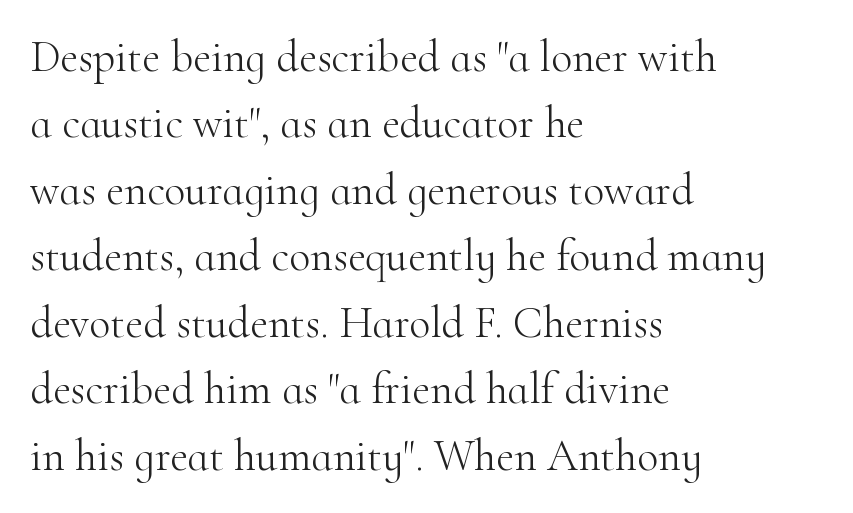
The image shows 44 px light serif type, upright; set left-aligned, normal line spacing (1.51x), normal letter spacing, not underlined; high stroke contrast and a small x-height.
